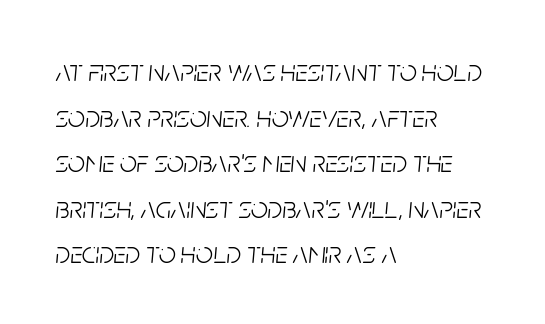
Q: Is the text bold? A: No.
Q: Is the text italic (slanted)? A: Yes, it leans right by about 5 degrees.
Q: Is the text underlined? A: No.
Q: How is the paragraph aligned? A: Left-aligned.
Q: Is the spacing between letters normal or unusually wide? A: Normal.
Q: Is the spacing between lines tight, normal or loose? A: Normal.
Q: Width (condensed, normal, or wide)? A: Condensed.
Q: Stroke contrast? A: Low.
Q: x-height? A: Large.
Q: Monospaced? A: No.
